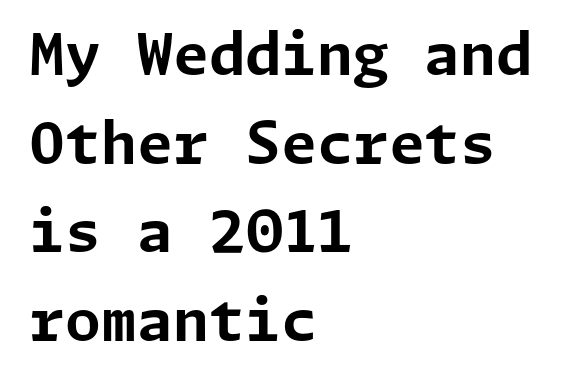
{"serif": "no", "italic": "no", "bold": "yes", "weight": "bold", "width": "normal", "stroke_contrast": "low", "x_height": "medium", "underline": "no", "align": "left", "line_spacing": "normal", "line_spacing_ratio": 1.53, "letter_spacing": "normal", "letter_spacing_em": 0.0, "glyph_px": 58}
